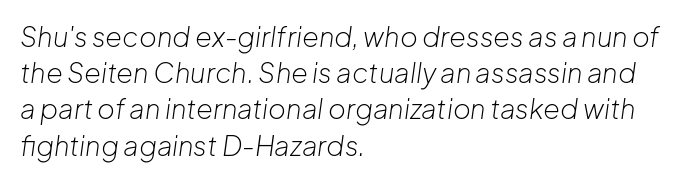
{"italic": "yes", "lean": "right", "slant_degrees": 8, "bold": "no", "underline": "no", "align": "left", "line_spacing": "normal", "line_spacing_ratio": 1.34, "letter_spacing": "normal", "letter_spacing_em": 0.0, "glyph_px": 27}
